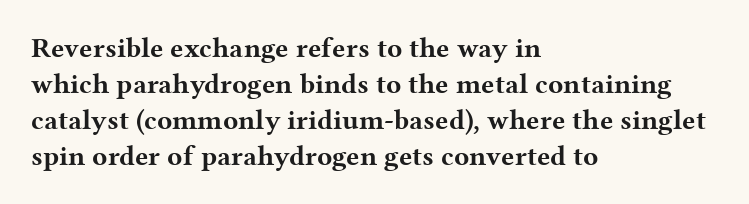
{"serif": "yes", "italic": "no", "bold": "yes", "weight": "bold", "width": "wide", "stroke_contrast": "medium", "x_height": "medium", "monospaced": "no", "underline": "no", "align": "left", "line_spacing": "normal", "line_spacing_ratio": 1.29, "letter_spacing": "normal", "letter_spacing_em": 0.0, "glyph_px": 28}
